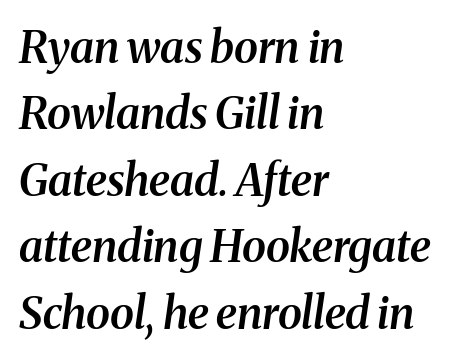
Note: serifs present on the glyphs. Honestly, the row spacing looks completely unremarkable. Do the characters align in a grid? No, the font is proportional. A semibold gives these letters moderate extra thickness, short of bold.
